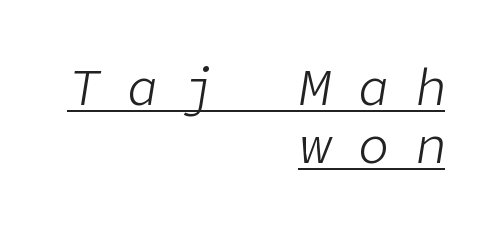
Q: Is the text bold? A: No.
Q: Is the text italic (slanted)? A: Yes, it leans right by about 9 degrees.
Q: Is the text underlined? A: Yes.
Q: How is the paragraph aligned? A: Right-aligned.
Q: Is the spacing between letters normal or unusually wide? A: Unusually wide.
Q: Is the spacing between lines tight, normal or loose? A: Tight.
Q: Width (condensed, normal, or wide)? A: Normal.
Q: Stroke contrast? A: Low.
Q: x-height? A: Medium.
